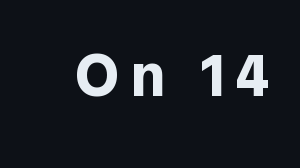
Q: Is the text bold? A: Yes.
Q: Is the text italic (slanted)? A: No, it is upright.
Q: Is the typeface a serif or a sans-serif typeface? A: Sans-serif.
Q: Is the text underlined? A: No.
Q: Width (condensed, normal, or wide)? A: Normal.
Q: x-height? A: Medium.
Q: Monospaced? A: No.
